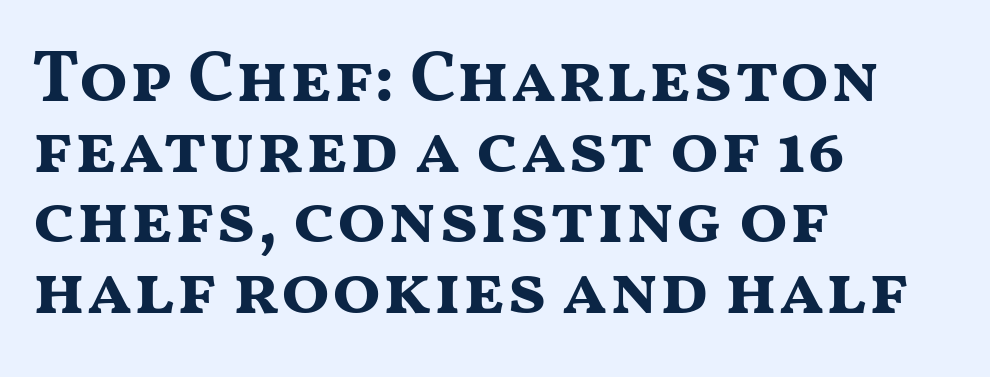
Q: Is the text bold? A: Yes.
Q: Is the text italic (slanted)? A: No, it is upright.
Q: Is the typeface a serif or a sans-serif typeface? A: Sans-serif.
Q: Is the text underlined? A: No.
Q: How is the paragraph aligned? A: Left-aligned.
Q: Is the spacing between letters normal or unusually wide? A: Normal.
Q: Is the spacing between lines tight, normal or loose? A: Tight.
Q: Width (condensed, normal, or wide)? A: Wide.
Q: Stroke contrast? A: Medium.
Q: x-height? A: Medium.
Q: Monospaced? A: No.
